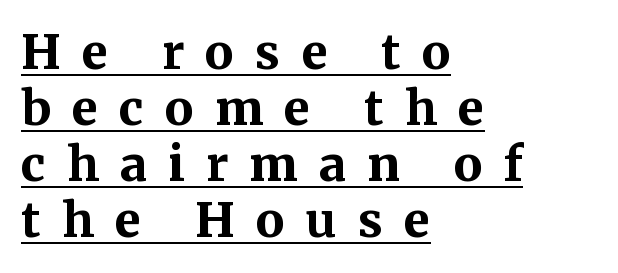
The face used here is seriffed, in the tradition of book romans. Set as a true bold cut, around the 700 mark. Check the space under the baseline: a stroke is drawn there. Every stem runs plumb, perpendicular to the baseline. The line texture is sparse and dotted thanks to wide tracking. Do the characters align in a grid? No, the font is proportional.
